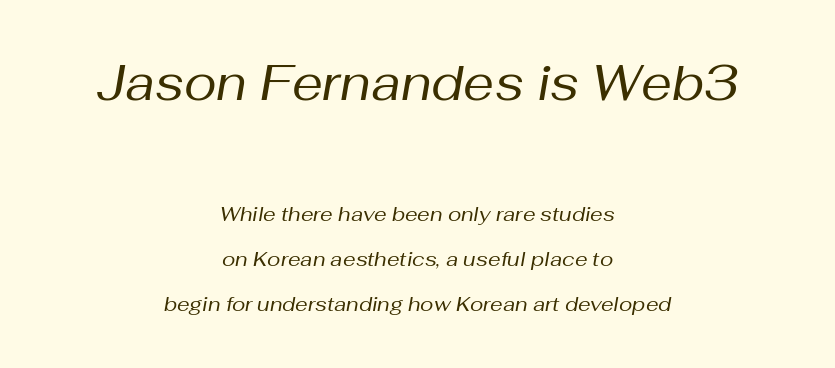
The image shows 49 px regular-weight type, italic (leaning right); set centered, loose line spacing (2.26x), normal letter spacing, not underlined; the first (top) block is 2.45x larger; medium stroke contrast and a medium x-height.
